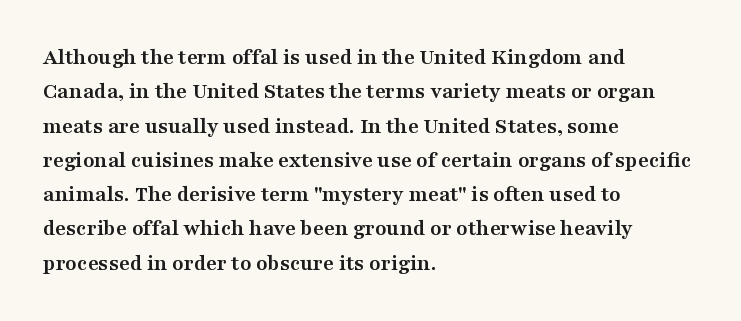
The space directly below the letters is spotless. Interline gaps are of average width in this sample. Ascenders rise straight up at ninety degrees. The rendering anchors every line to the left-hand side. The horizontal fit of the characters is conventional and even. The sample has been set heavy, in full bold.
